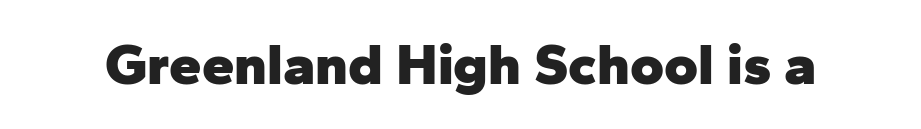
{"serif": "no", "italic": "no", "bold": "yes", "weight": "heavy", "width": "normal", "stroke_contrast": "low", "x_height": "medium", "monospaced": "no", "underline": "no", "letter_spacing": "normal", "letter_spacing_em": 0.0, "glyph_px": 58}
